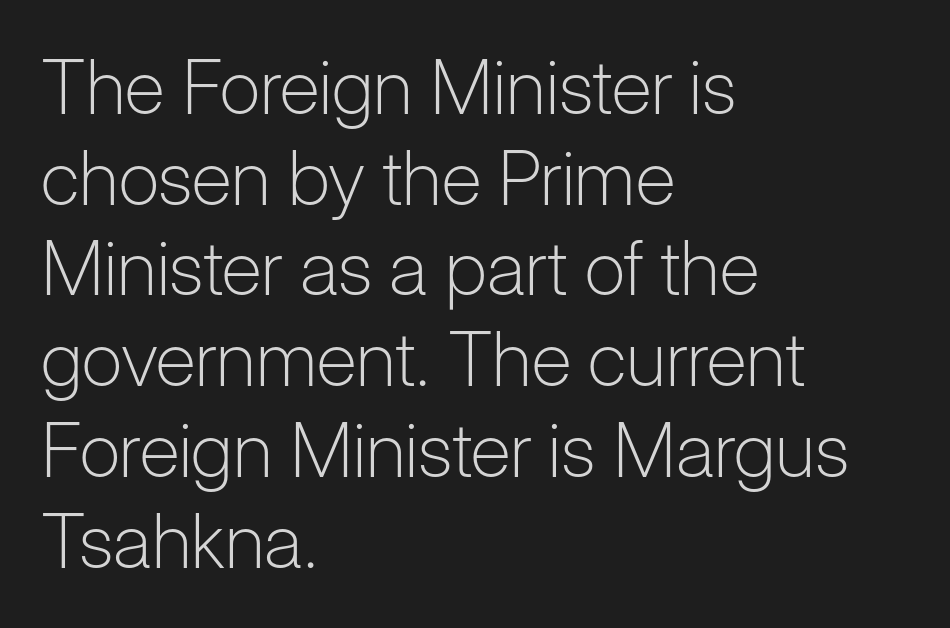
The font family rendered here belongs to the sans-serif group. A classic flush-left, rag-right setting is used for this passage. Unbolded letterforms with no extra heft. The string is rendered with underlining switched off. What stands out about the letter spacing? Nothing — it is the standard amount. Do the characters align in a grid? No, the font is proportional.
